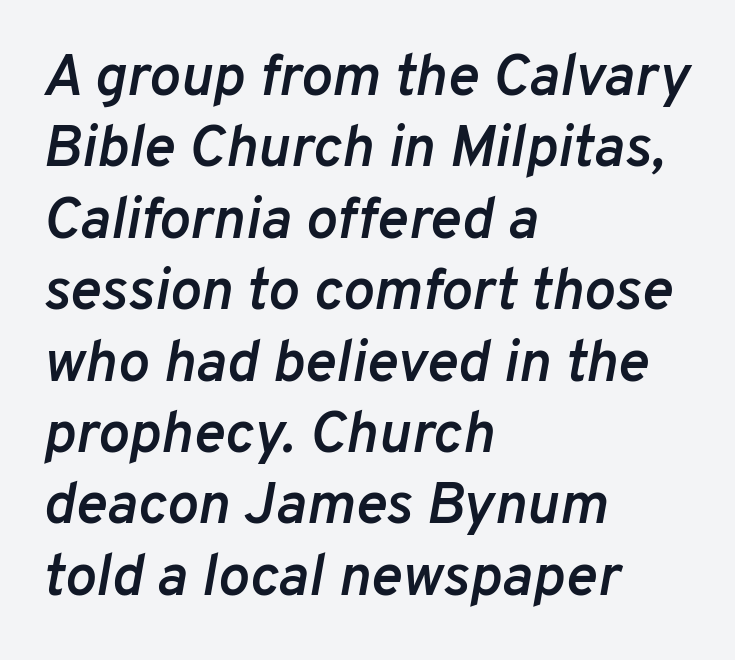
The gap between lines stays unmarked. Italic: yes, the glyphs are oblique. Default kerning and tracking; the words read as compact shapes. A student would call this left alignment; a typographer would say flush left, rag right. You could not count columns in this text — the font is proportionally spaced. Typesetter's note: demi weight, one step under bold.
